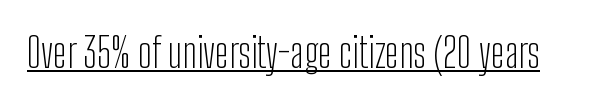
What decoration does the sample have? An underline. Stroke thickness stays within the range of a standard reading face or lighter. Think of a printed novel: that variable character pitch is what you see here. I'd call this a sans setting — the letters go barefoot.
